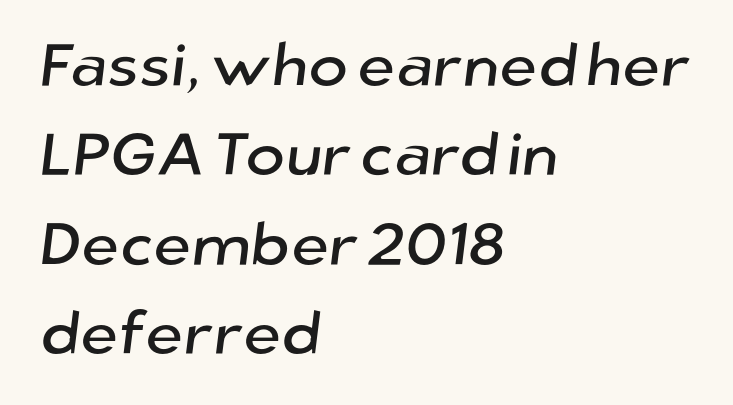
Q: Is the typeface a serif or a sans-serif typeface? A: Sans-serif.
Q: Is the text underlined? A: No.
Q: How is the paragraph aligned? A: Left-aligned.
Q: Is the spacing between letters normal or unusually wide? A: Normal.
Q: Is the spacing between lines tight, normal or loose? A: Normal.
Q: Width (condensed, normal, or wide)? A: Normal.
Q: Stroke contrast? A: Low.
Q: x-height? A: Medium.
Q: Monospaced? A: No.
